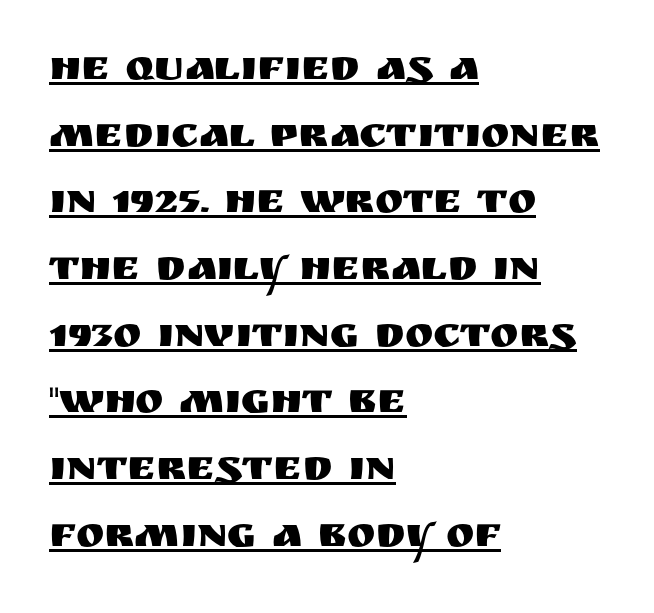
{"serif": "no", "italic": "no", "width": "normal", "stroke_contrast": "medium", "x_height": "large", "monospaced": "no", "underline": "yes", "align": "left", "line_spacing": "normal", "line_spacing_ratio": 1.55, "letter_spacing": "normal", "letter_spacing_em": 0.0, "glyph_px": 43}
